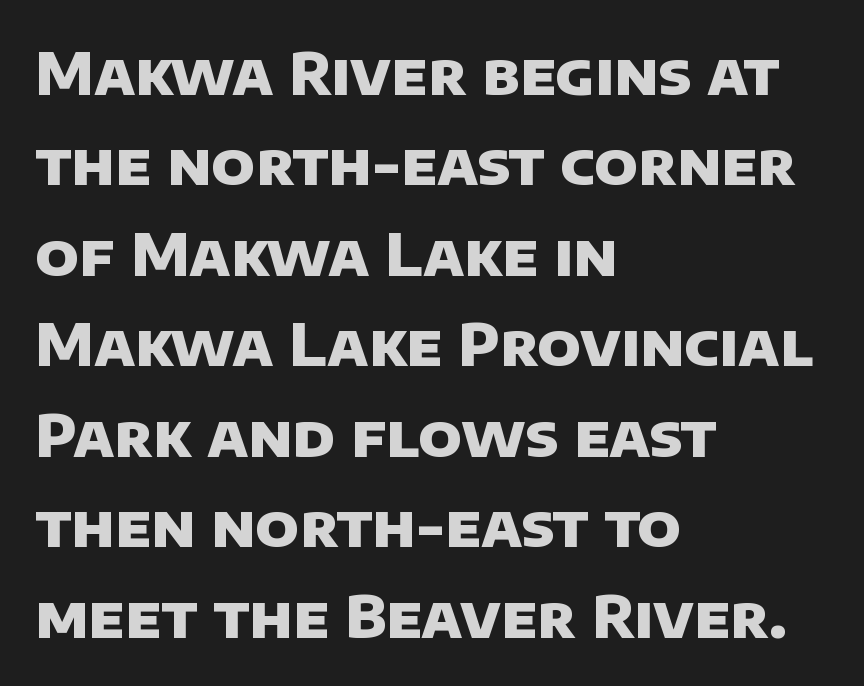
The image shows 58 px heavy sans-serif type; set left-aligned, normal line spacing (1.56x), normal letter spacing, not underlined; low stroke contrast and a large x-height.
